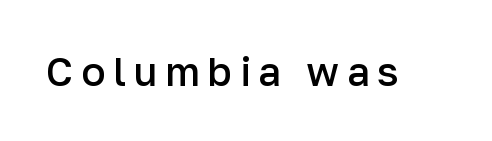
The image shows 40 px semibold sans-serif type, upright; set not underlined; low stroke contrast and a medium x-height.
